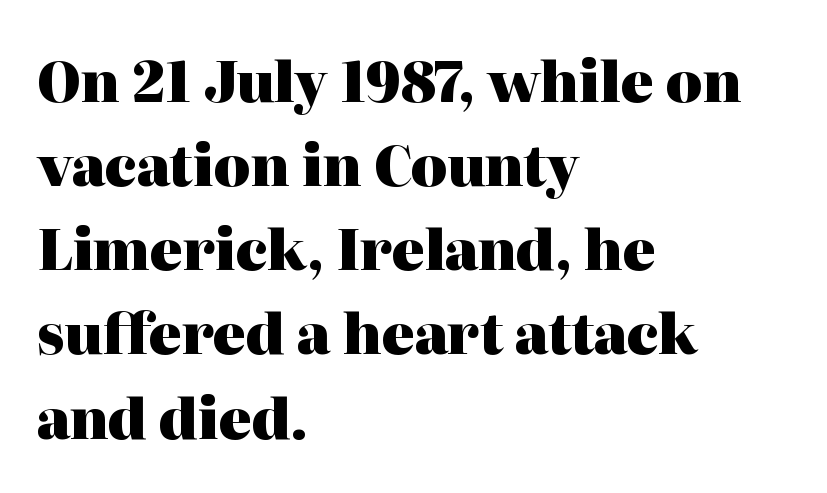
Does extra space separate the letters? No, they use regular spacing. Heft: maximum for text — a bold. The passage is arranged the way most books set body copy — flush left. Typographically, this falls in the serif category. Leading: standard.
